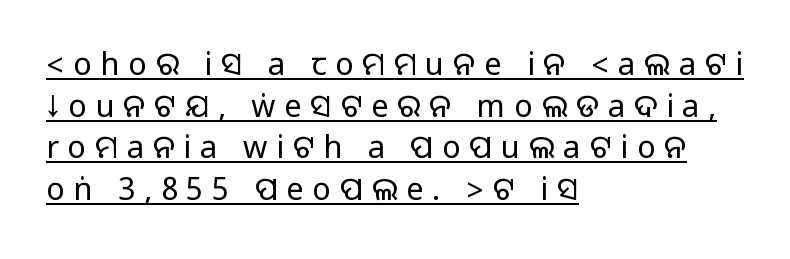
The image shows 31 px sans-serif type, upright; set left-aligned, normal line spacing (1.34x), unusually wide letter spacing (+0.28 em), underlined; medium stroke contrast.
